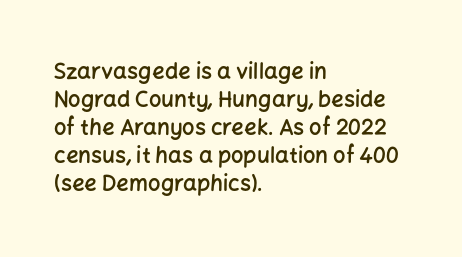
The image shows 22 px text type, upright; set left-aligned, normal line spacing (1.27x), normal letter spacing, not underlined.
